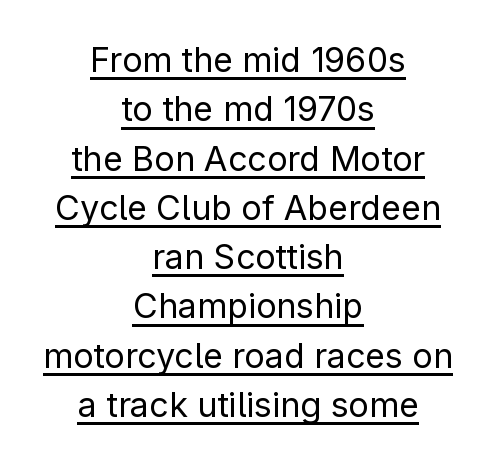
{"serif": "no", "italic": "no", "bold": "no", "weight": "regular", "width": "normal", "stroke_contrast": "low", "x_height": "medium", "monospaced": "no", "underline": "yes", "align": "center", "line_spacing": "normal", "line_spacing_ratio": 1.45, "letter_spacing": "normal", "letter_spacing_em": 0.0, "glyph_px": 34}
